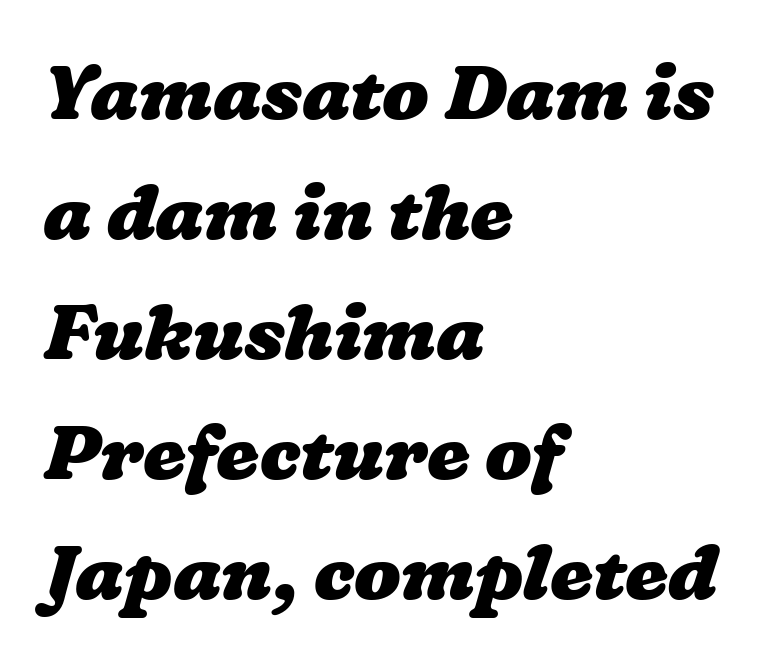
Q: Is the text bold? A: Yes.
Q: Is the text underlined? A: No.
Q: How is the paragraph aligned? A: Left-aligned.
Q: Is the spacing between letters normal or unusually wide? A: Normal.
Q: Is the spacing between lines tight, normal or loose? A: Normal.
Q: Width (condensed, normal, or wide)? A: Wide.
Q: Stroke contrast? A: Low.
Q: x-height? A: Medium.
Q: Monospaced? A: No.
